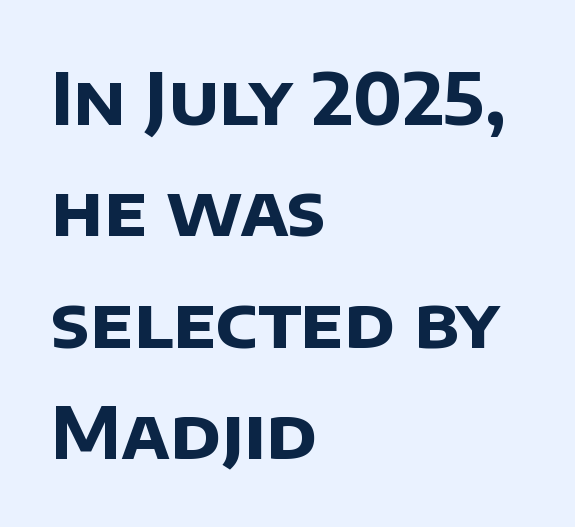
{"serif": "no", "bold": "yes", "weight": "bold", "width": "normal", "stroke_contrast": "low", "x_height": "large", "monospaced": "no", "underline": "no", "align": "left", "line_spacing": "normal", "line_spacing_ratio": 1.57, "letter_spacing": "normal", "letter_spacing_em": 0.0, "glyph_px": 71}
